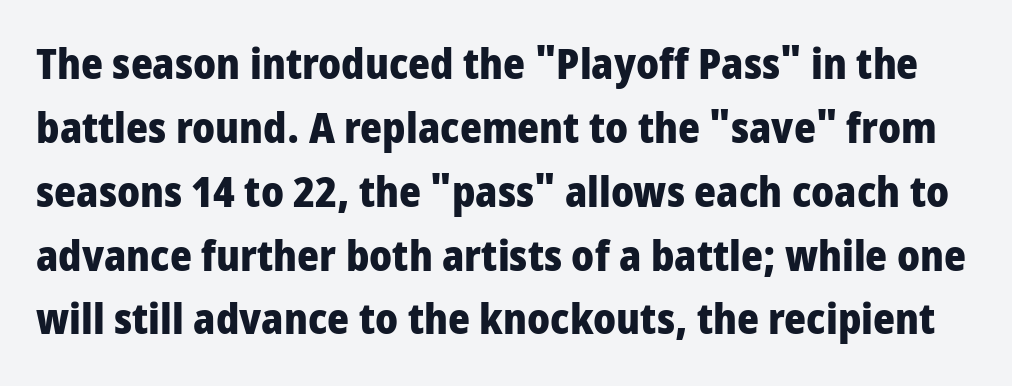
{"serif": "no", "italic": "no", "bold": "yes", "weight": "heavy", "width": "condensed", "stroke_contrast": "low", "x_height": "large", "monospaced": "no", "underline": "no", "line_spacing": "normal", "line_spacing_ratio": 1.52, "letter_spacing": "normal", "letter_spacing_em": 0.0, "glyph_px": 42}
